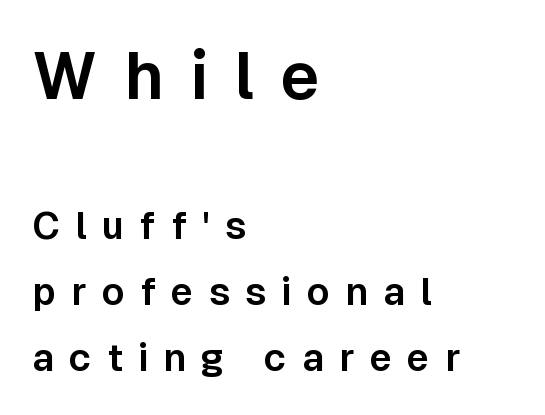
The image shows 66 px sans-serif type, upright; set left-aligned, line spacing 1.74x, unusually wide letter spacing (+0.4 em), not underlined; the first (top) block is 1.74x larger; low stroke contrast and a medium x-height.
